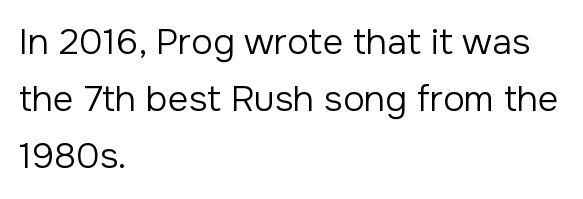
Q: Is the text bold? A: No.
Q: Is the text italic (slanted)? A: No, it is upright.
Q: Is the typeface a serif or a sans-serif typeface? A: Sans-serif.
Q: Is the text underlined? A: No.
Q: How is the paragraph aligned? A: Left-aligned.
Q: Is the spacing between letters normal or unusually wide? A: Normal.
Q: Is the spacing between lines tight, normal or loose? A: Normal.
Q: Width (condensed, normal, or wide)? A: Normal.
Q: Stroke contrast? A: Low.
Q: x-height? A: Medium.
Q: Monospaced? A: No.
